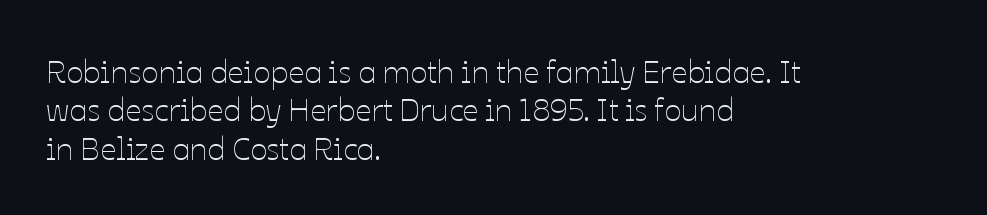
These lines are rendered in a variable-pitch font. The typography opts for an upright posture over an oblique one. Does the copy run flush right? No — it runs flush left. Honestly, there is no underline to notice here at all. The letterforms sit shoulder to shoulder at normal distance. The weight tops out at a normal text grade.
